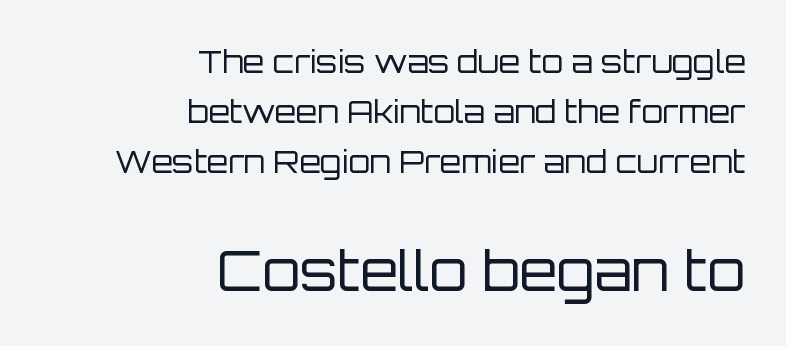
The image shows 55 px regular-weight sans-serif type, upright; set right-aligned, normal line spacing (1.61x), normal letter spacing, not underlined; the second (bottom) block is 1.77x larger; low stroke contrast and a large x-height.
